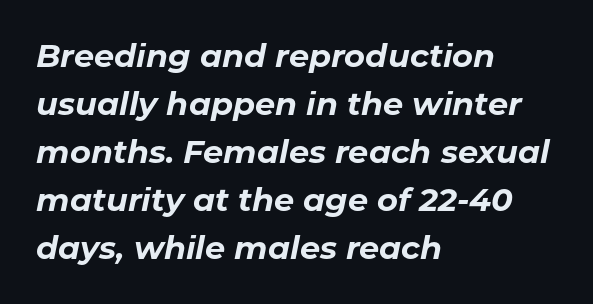
The image shows 32 px bold type, italic (leaning right); set left-aligned, normal line spacing (1.5x), normal letter spacing, not underlined; low stroke contrast and a medium x-height.
